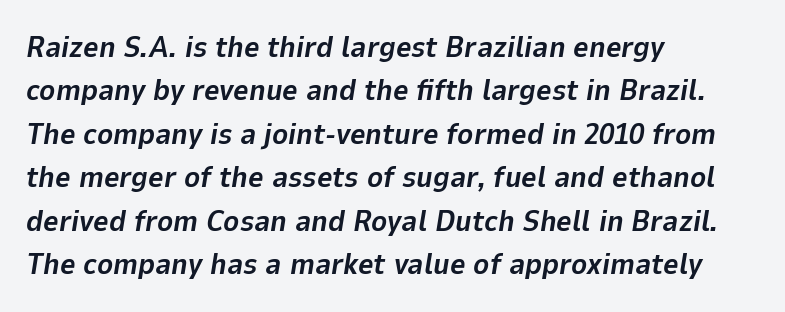
{"italic": "yes", "lean": "right", "slant_degrees": 9, "bold": "yes", "weight": "bold", "width": "normal", "stroke_contrast": "low", "x_height": "medium", "monospaced": "no", "underline": "no", "align": "left", "line_spacing": "normal", "line_spacing_ratio": 1.45, "letter_spacing": "normal", "letter_spacing_em": 0.0, "glyph_px": 30}
